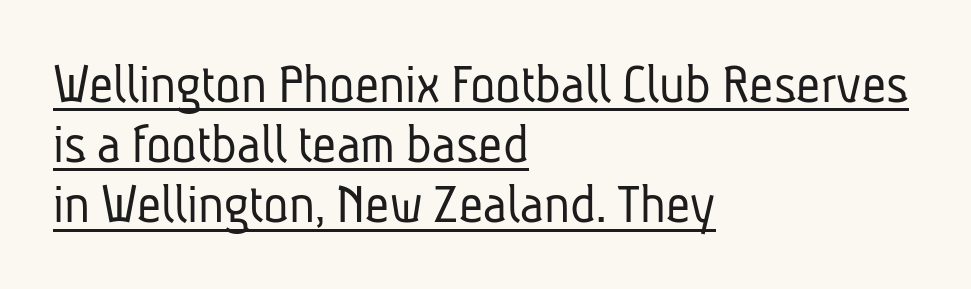
{"serif": "no", "bold": "no", "weight": "light", "width": "condensed", "stroke_contrast": "low", "x_height": "medium", "monospaced": "no", "underline": "yes", "align": "left", "line_spacing": "tight", "line_spacing_ratio": 1.02, "letter_spacing": "normal", "letter_spacing_em": 0.0, "glyph_px": 59}
